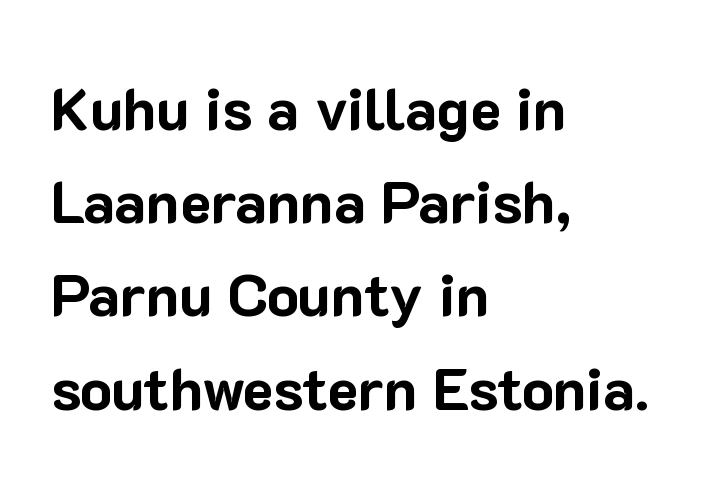
Q: Is the text bold? A: Yes.
Q: Is the text italic (slanted)? A: No, it is upright.
Q: Is the typeface a serif or a sans-serif typeface? A: Sans-serif.
Q: Is the text underlined? A: No.
Q: How is the paragraph aligned? A: Left-aligned.
Q: Is the spacing between letters normal or unusually wide? A: Normal.
Q: Is the spacing between lines tight, normal or loose? A: Normal.
Q: Width (condensed, normal, or wide)? A: Normal.
Q: Stroke contrast? A: Low.
Q: x-height? A: Medium.
Q: Monospaced? A: No.
